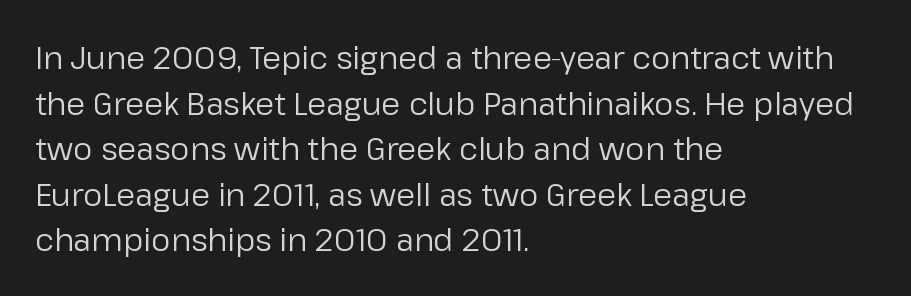
The lines sit at an ordinary, default distance from one another. Typographically, this falls in the sans-serif category. On a weight scale, this lands at 450 or below. Glyph-to-glyph distance matches everyday printed text. Beneath every word, the page is bare. Varying glyph widths throughout — classic text-font behaviour.
